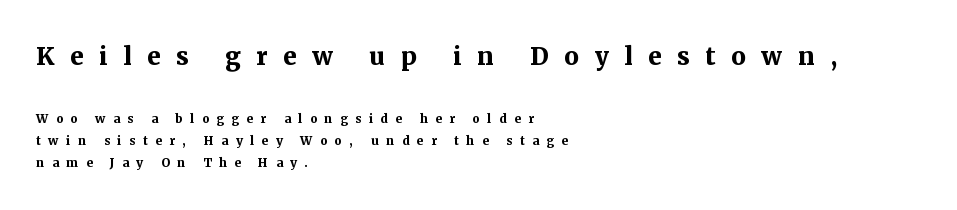
Does the bottom block carry the larger type? No, the top block does. The face used here is rendered with a markedly widened letterfit. Compared with typical paragraphs, the rows here are spaced about the same. Its strokes are broad and dark, the hallmark of bold type. Note the varied advance widths — an 'i' is clearly narrower than an 'm'. Every row of glyphs begins at an identical x-position on the left.
